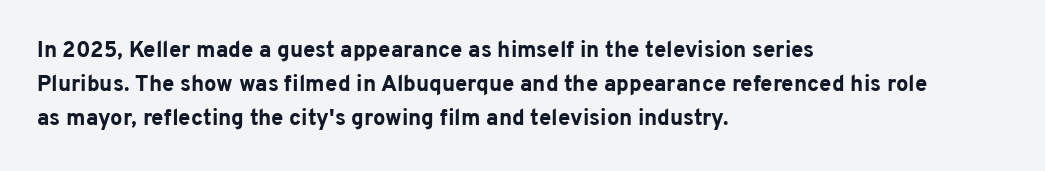
Q: Is the text bold? A: Yes.
Q: Is the text italic (slanted)? A: No, it is upright.
Q: Is the text underlined? A: No.
Q: How is the paragraph aligned? A: Left-aligned.
Q: Is the spacing between letters normal or unusually wide? A: Normal.
Q: Is the spacing between lines tight, normal or loose? A: Normal.
